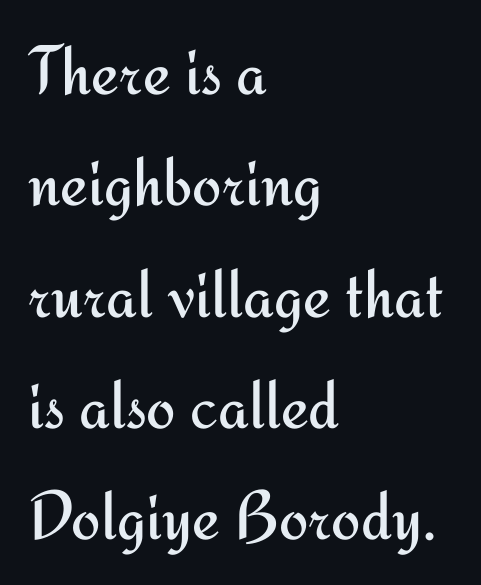
Caption: multi-line text, flush left, ragged right. The zone under the glyphs is completely vacant. The designer left line spacing at the default. Spacing between characters is what you'd get straight out of the box.
